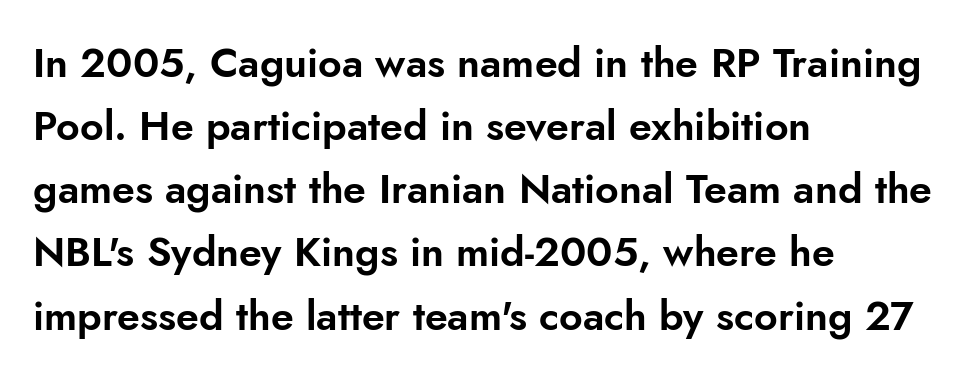
The image shows 41 px sans-serif type, upright; set left-aligned, normal line spacing (1.54x), normal letter spacing, not underlined; low stroke contrast and a small x-height.
